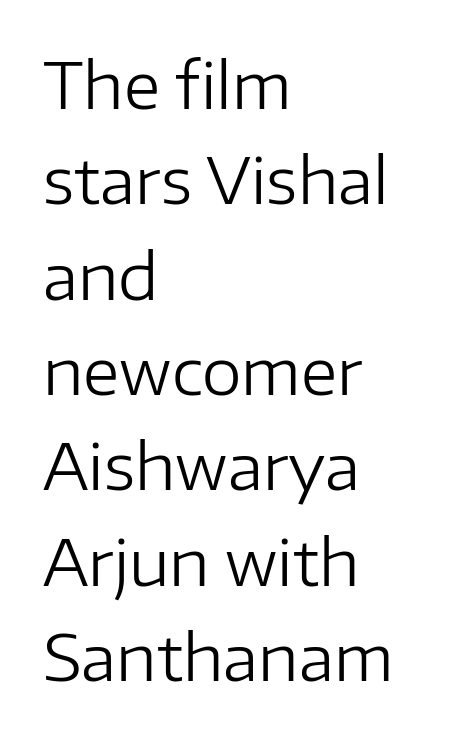
The image shows 64 px regular-weight sans-serif type, upright; set left-aligned, normal line spacing (1.49x), normal letter spacing, not underlined; low stroke contrast and a medium x-height.
